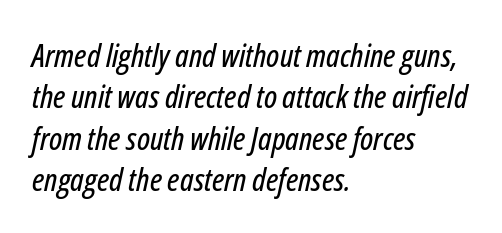
Q: Is the text italic (slanted)? A: Yes, it leans right by about 12 degrees.
Q: Is the text underlined? A: No.
Q: How is the paragraph aligned? A: Left-aligned.
Q: Is the spacing between letters normal or unusually wide? A: Normal.
Q: Is the spacing between lines tight, normal or loose? A: Normal.
Q: Width (condensed, normal, or wide)? A: Condensed.
Q: Stroke contrast? A: Low.
Q: x-height? A: Medium.
Q: Monospaced? A: No.
